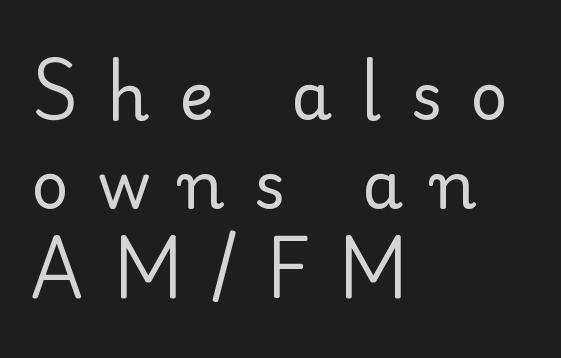
The image shows 65 px regular-weight serif type, upright; set left-aligned, normal line spacing (1.37x), unusually wide letter spacing (+0.45 em), not underlined; low stroke contrast and a small x-height.
